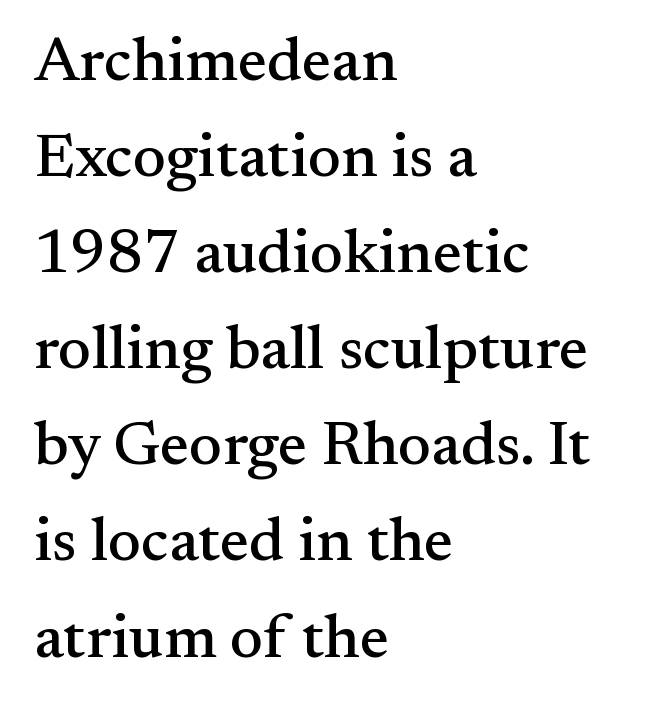
The type family on display is of the serif kind. What stands out about the letter spacing? Nothing — it is the standard amount. This rendering features lettering with no underline. You could not count columns in this text — the font is proportionally spaced.
